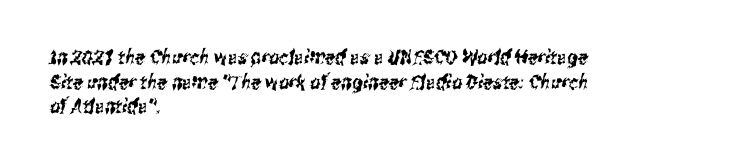
The specimen omits any rule beneath the text block's lines. The paragraph has a hard left edge and a soft right edge. The letters sit at their default tracking, neither squeezed nor spread.
